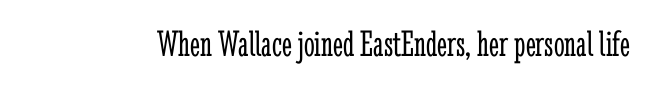
Q: Is the text bold? A: No.
Q: Is the text italic (slanted)? A: No, it is upright.
Q: Is the typeface a serif or a sans-serif typeface? A: Serif.
Q: Is the text underlined? A: No.
Q: Is the spacing between letters normal or unusually wide? A: Normal.
Q: Width (condensed, normal, or wide)? A: Condensed.
Q: Stroke contrast? A: Low.
Q: x-height? A: Medium.
Q: Monospaced? A: No.
